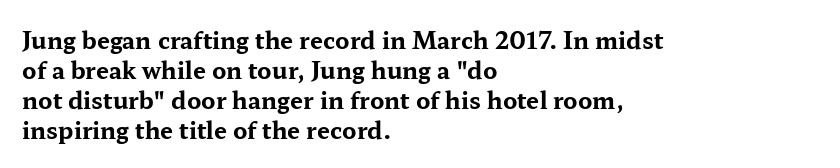
Q: Is the text bold? A: Yes.
Q: Is the text italic (slanted)? A: No, it is upright.
Q: Is the text underlined? A: No.
Q: How is the paragraph aligned? A: Left-aligned.
Q: Is the spacing between letters normal or unusually wide? A: Normal.
Q: Is the spacing between lines tight, normal or loose? A: Normal.
